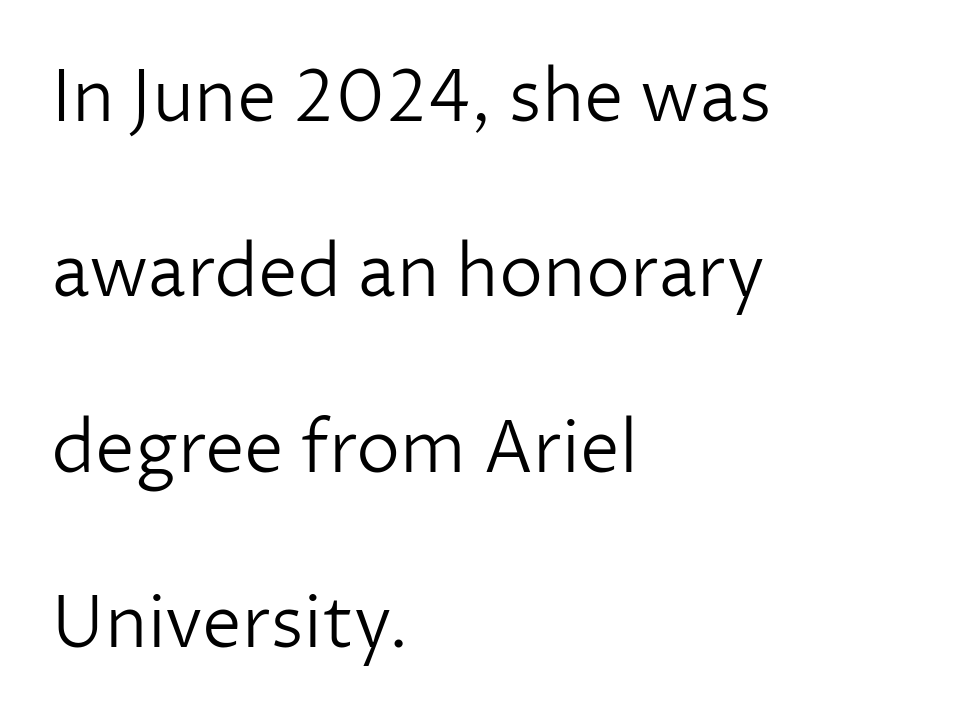
Q: Is the text bold? A: No.
Q: Is the text italic (slanted)? A: No, it is upright.
Q: Is the typeface a serif or a sans-serif typeface? A: Sans-serif.
Q: Is the text underlined? A: No.
Q: How is the paragraph aligned? A: Left-aligned.
Q: Is the spacing between letters normal or unusually wide? A: Normal.
Q: Is the spacing between lines tight, normal or loose? A: Loose.
Q: Width (condensed, normal, or wide)? A: Normal.
Q: Stroke contrast? A: Low.
Q: x-height? A: Medium.
Q: Monospaced? A: No.
